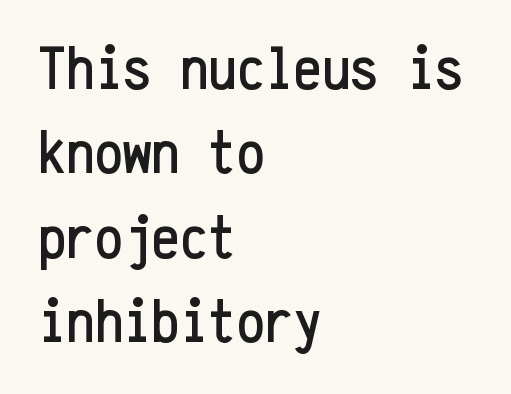
The image shows 63 px condensed sans-serif type, upright, monospaced; set left-aligned, normal line spacing (1.34x), normal letter spacing, not underlined; low stroke contrast and a medium x-height.
